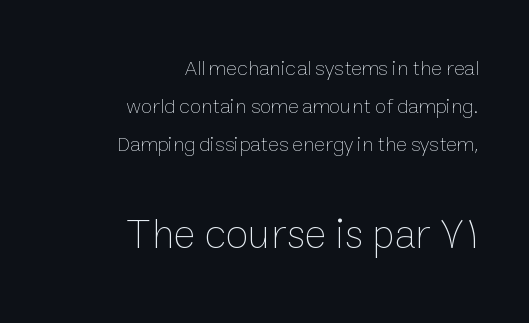
The image shows 42 px thin type, upright; set right-aligned, line spacing 1.81x, normal letter spacing, not underlined; the second (bottom) block is 2.0x larger; low stroke contrast and a medium x-height.
